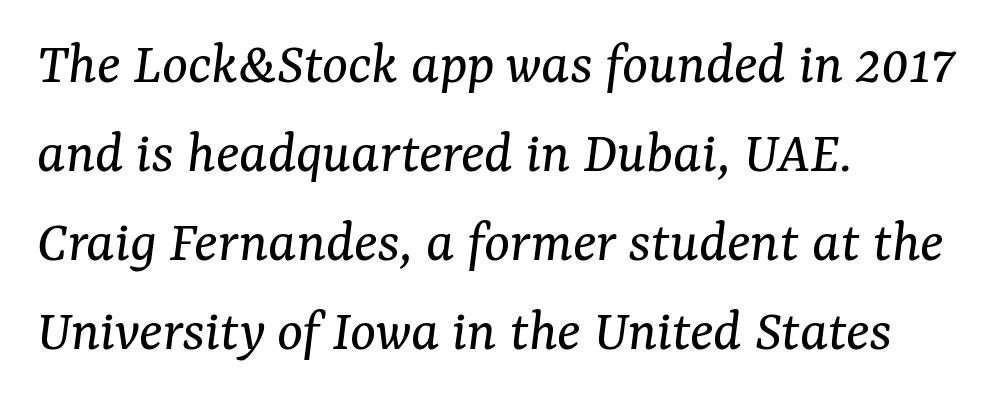
The image shows 61 px regular-weight serif type, italic (leaning right); set left-aligned, normal line spacing (1.46x), normal letter spacing, not underlined; medium stroke contrast and a medium x-height.
